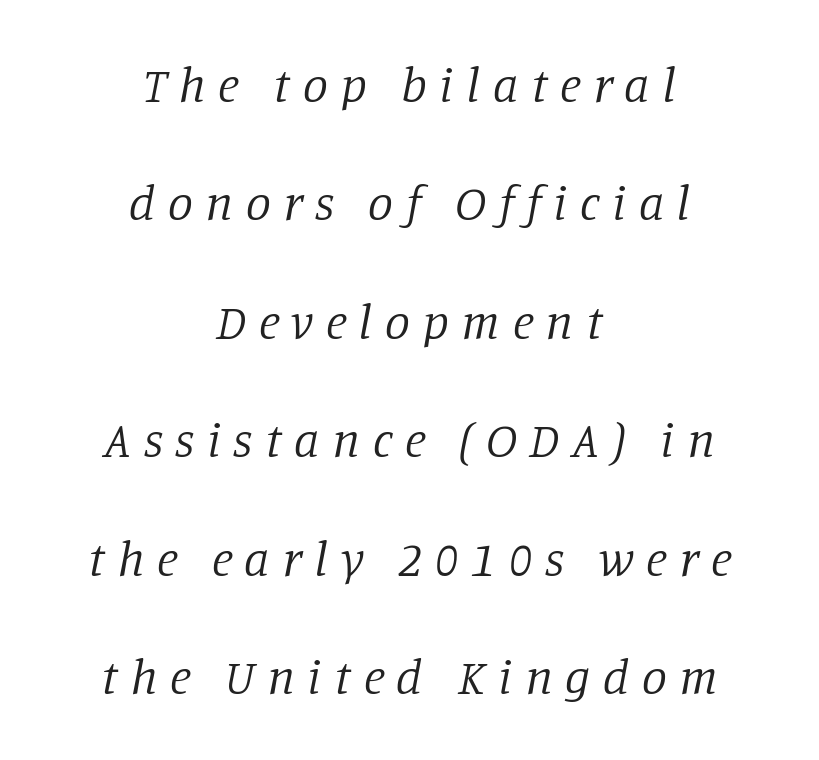
Q: Is the text bold? A: No.
Q: Is the text italic (slanted)? A: Yes, it leans right by about 11 degrees.
Q: Is the typeface a serif or a sans-serif typeface? A: Serif.
Q: Is the text underlined? A: No.
Q: How is the paragraph aligned? A: Centered.
Q: Is the spacing between letters normal or unusually wide? A: Unusually wide.
Q: Is the spacing between lines tight, normal or loose? A: Loose.
Q: Width (condensed, normal, or wide)? A: Normal.
Q: Stroke contrast? A: Low.
Q: x-height? A: Large.
Q: Monospaced? A: No.
